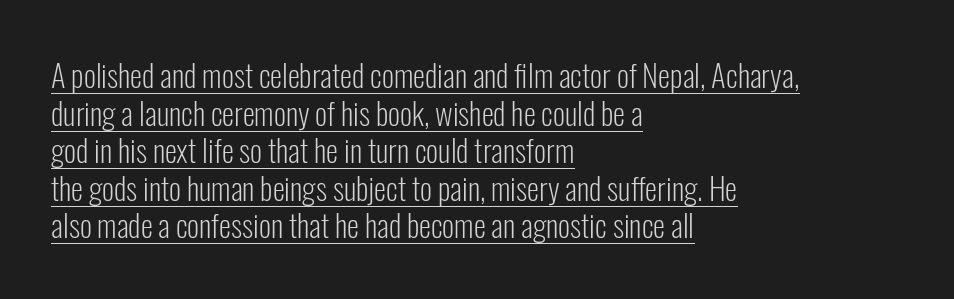
Q: Is the text bold? A: No.
Q: Is the text italic (slanted)? A: No, it is upright.
Q: Is the typeface a serif or a sans-serif typeface? A: Sans-serif.
Q: Is the text underlined? A: Yes.
Q: How is the paragraph aligned? A: Left-aligned.
Q: Is the spacing between letters normal or unusually wide? A: Normal.
Q: Width (condensed, normal, or wide)? A: Condensed.
Q: Stroke contrast? A: Low.
Q: x-height? A: Medium.
Q: Monospaced? A: No.
